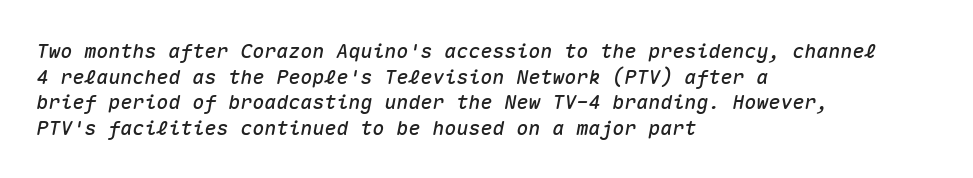
{"italic": "yes", "lean": "right", "slant_degrees": 10, "underline": "no", "align": "left", "line_spacing": "normal", "line_spacing_ratio": 1.28, "letter_spacing": "normal", "letter_spacing_em": 0.0, "glyph_px": 20}
